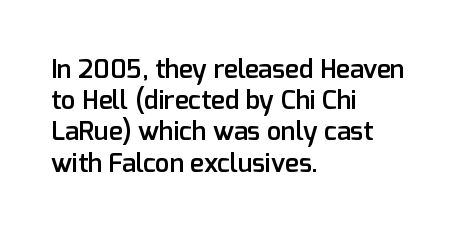
Q: Is the text bold? A: Semi-bold.
Q: Is the text italic (slanted)? A: No, it is upright.
Q: Is the text underlined? A: No.
Q: How is the paragraph aligned? A: Left-aligned.
Q: Is the spacing between letters normal or unusually wide? A: Normal.
